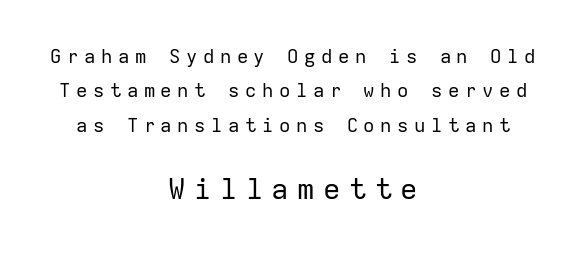
The image shows 29 px regular-weight sans-serif type, upright, monospaced; set centered, line spacing 1.81x, unusually wide letter spacing (+0.29 em), not underlined; the second (bottom) block is 1.53x larger; low stroke contrast and a medium x-height.
